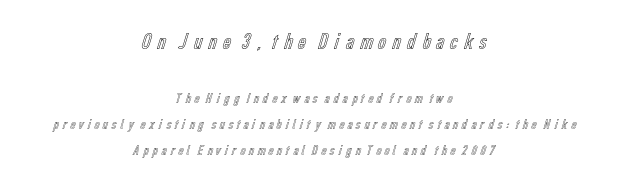
{"underline": "no", "align": "center", "line_spacing_ratio": 1.86, "larger_block": "first", "size_ratio": 1.64, "glyph_px": 23}
